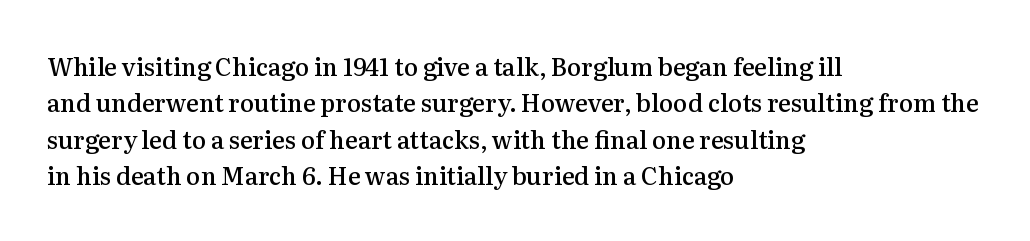
{"italic": "no", "bold": "semi", "underline": "no", "align": "left", "line_spacing": "normal", "line_spacing_ratio": 1.52, "letter_spacing": "normal", "letter_spacing_em": 0.0, "glyph_px": 24}
